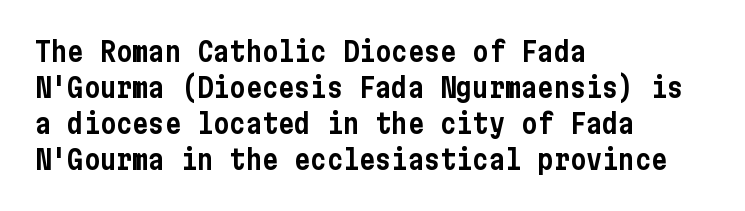
Vertically, the passage feels balanced, rows spaced as you'd expect. The face used here is rendered with its standard letterfit. The words here are not underlined. Posture: straight, roman, zero tilt.
